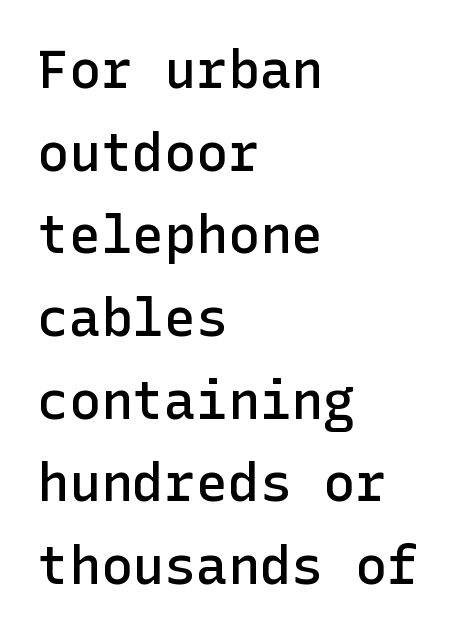
{"serif": "no", "italic": "no", "bold": "semi", "weight": "semibold", "width": "normal", "stroke_contrast": "low", "x_height": "medium", "underline": "no", "align": "left", "line_spacing": "normal", "line_spacing_ratio": 1.56, "letter_spacing": "normal", "letter_spacing_em": 0.0, "glyph_px": 53}
